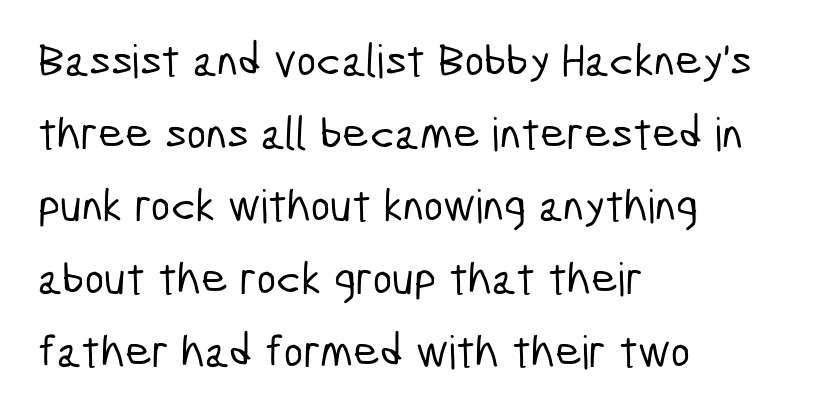
{"serif": "no", "width": "condensed", "stroke_contrast": "low", "x_height": "medium", "monospaced": "no", "underline": "no", "align": "left", "line_spacing": "normal", "line_spacing_ratio": 1.58, "letter_spacing": "normal", "letter_spacing_em": 0.0, "glyph_px": 46}
